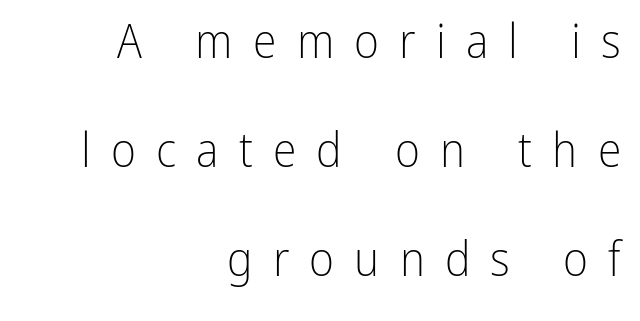
Q: Is the text bold? A: No.
Q: Is the text italic (slanted)? A: No, it is upright.
Q: Is the typeface a serif or a sans-serif typeface? A: Sans-serif.
Q: Is the text underlined? A: No.
Q: How is the paragraph aligned? A: Right-aligned.
Q: Is the spacing between letters normal or unusually wide? A: Unusually wide.
Q: Is the spacing between lines tight, normal or loose? A: Loose.
Q: Width (condensed, normal, or wide)? A: Condensed.
Q: Stroke contrast? A: Low.
Q: x-height? A: Medium.
Q: Monospaced? A: No.
